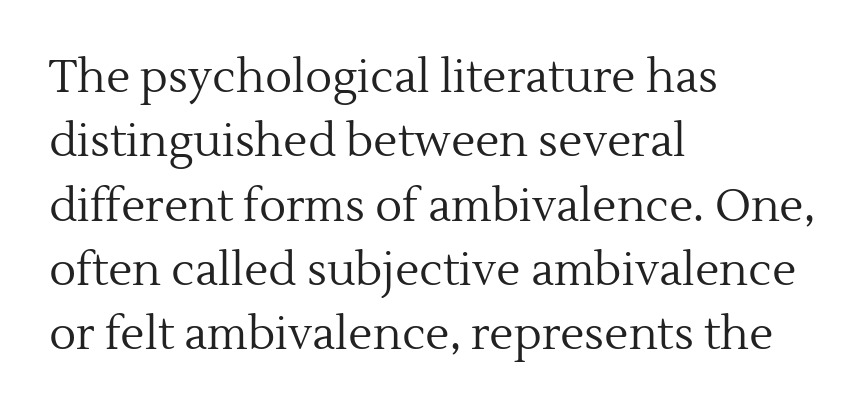
The glyphs are unaccompanied by any horizontal stroke below them. Does the lettering tilt? It doesn't — this is upright. No letter is thick-stroked: the sample isn't bold. Varying glyph widths throughout — classic text-font behaviour. The passage shown stacks its lines at a standard gap.
